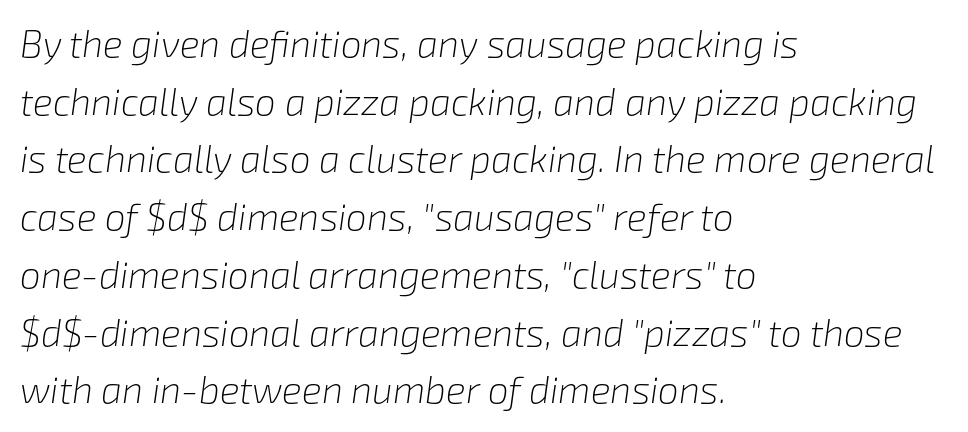
Q: Is the text bold? A: No.
Q: Is the text italic (slanted)? A: Yes, it leans right by about 8 degrees.
Q: Is the text underlined? A: No.
Q: How is the paragraph aligned? A: Left-aligned.
Q: Is the spacing between letters normal or unusually wide? A: Normal.
Q: Is the spacing between lines tight, normal or loose? A: Normal.
Q: Width (condensed, normal, or wide)? A: Normal.
Q: Stroke contrast? A: Low.
Q: x-height? A: Medium.
Q: Monospaced? A: No.
